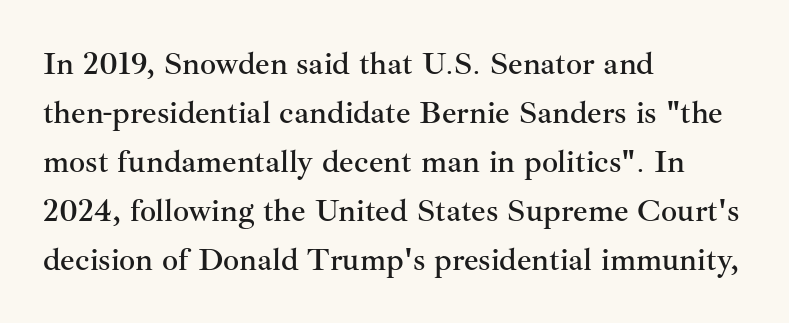
The image shows 32 px serif type, upright; set left-aligned, normal line spacing (1.53x), normal letter spacing, not underlined; medium stroke contrast and a small x-height.
